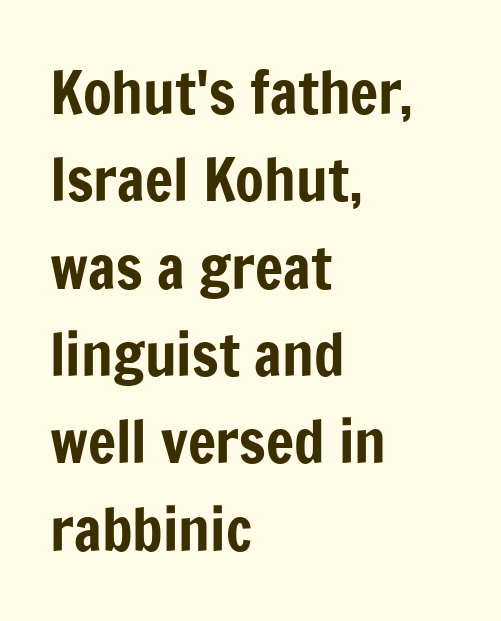
Q: Is the text italic (slanted)? A: No, it is upright.
Q: Is the typeface a serif or a sans-serif typeface? A: Sans-serif.
Q: Is the text underlined? A: No.
Q: How is the paragraph aligned? A: Left-aligned.
Q: Is the spacing between letters normal or unusually wide? A: Normal.
Q: Is the spacing between lines tight, normal or loose? A: Normal.
Q: Width (condensed, normal, or wide)? A: Condensed.
Q: Stroke contrast? A: Low.
Q: x-height? A: Medium.
Q: Monospaced? A: No.
